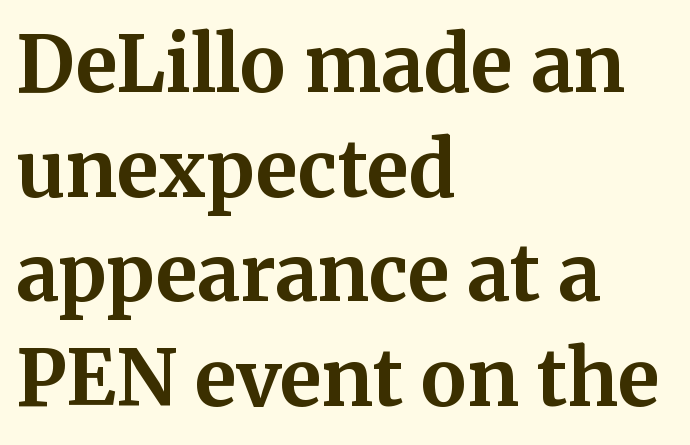
Q: Is the text bold? A: Yes.
Q: Is the text italic (slanted)? A: No, it is upright.
Q: Is the typeface a serif or a sans-serif typeface? A: Serif.
Q: Is the text underlined? A: No.
Q: How is the paragraph aligned? A: Left-aligned.
Q: Is the spacing between letters normal or unusually wide? A: Normal.
Q: Is the spacing between lines tight, normal or loose? A: Normal.
Q: Width (condensed, normal, or wide)? A: Normal.
Q: Stroke contrast? A: Medium.
Q: x-height? A: Medium.
Q: Monospaced? A: No.
